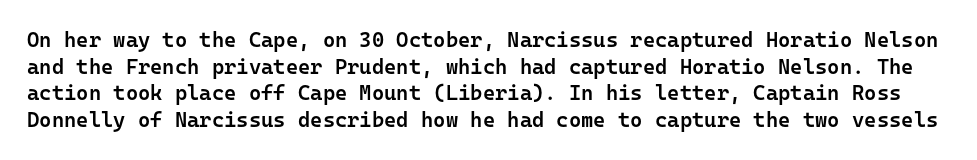
The gap between lines stays unmarked. Honestly, the row spacing looks completely unremarkable. Characters follow at the spacing the type designer built in. Posture: straight, roman, zero tilt.
